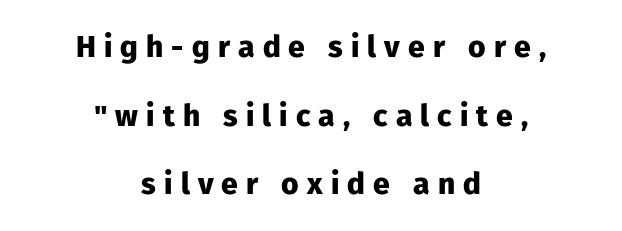
{"serif": "no", "italic": "no", "bold": "yes", "weight": "heavy", "width": "normal", "stroke_contrast": "low", "x_height": "medium", "monospaced": "no", "underline": "no", "align": "center", "line_spacing": "loose", "line_spacing_ratio": 2.29, "letter_spacing": "wide", "letter_spacing_em": 0.27, "glyph_px": 30}
